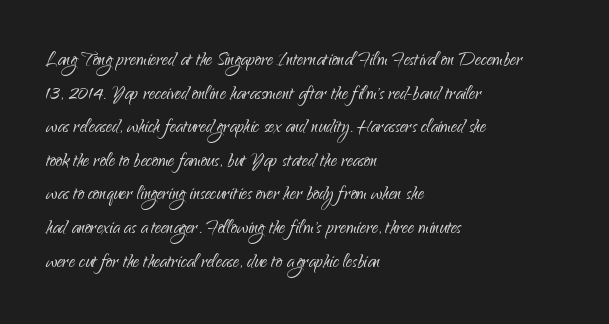
Does the copy run flush right? No — it runs flush left. Does extra space separate the letters? No, they use regular spacing. The letters look calm and open, with moderate or lighter stems. Beneath every word, the page is bare. Normally led — the rows are evenly, conventionally spaced.
